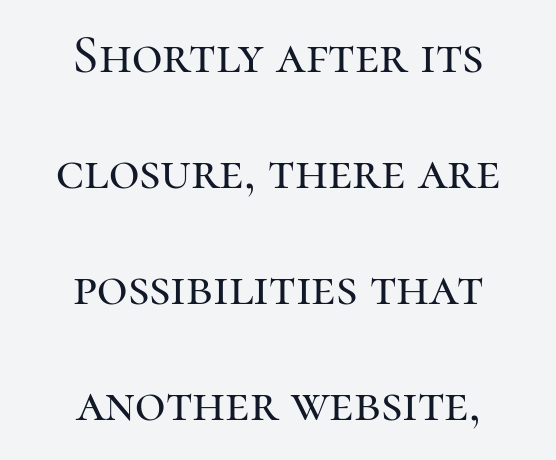
{"serif": "yes", "italic": "no", "width": "normal", "stroke_contrast": "high", "x_height": "medium", "monospaced": "no", "underline": "no", "align": "center", "line_spacing": "loose", "line_spacing_ratio": 2.19, "letter_spacing": "normal", "letter_spacing_em": 0.0, "glyph_px": 53}
